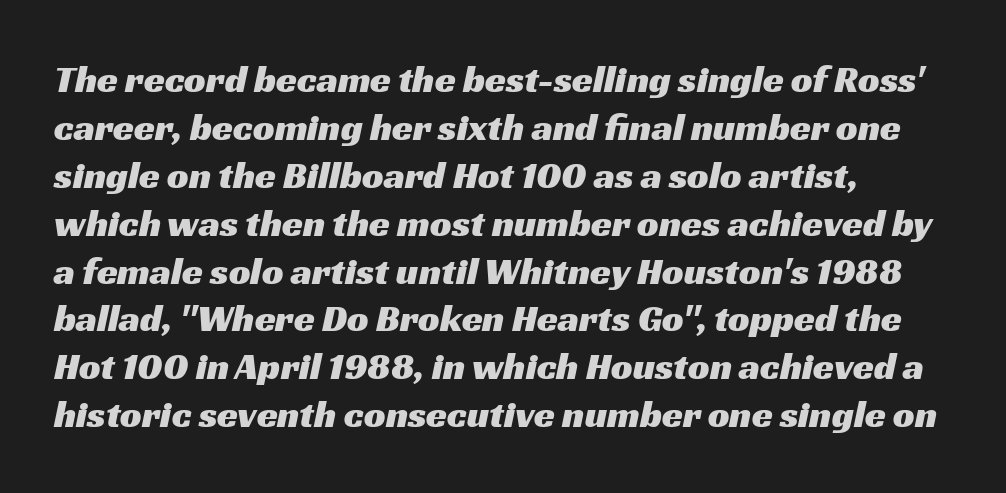
The image shows 38 px wide sans-serif type; set left-aligned, normal line spacing (1.26x), normal letter spacing, not underlined; medium stroke contrast and a medium x-height.
